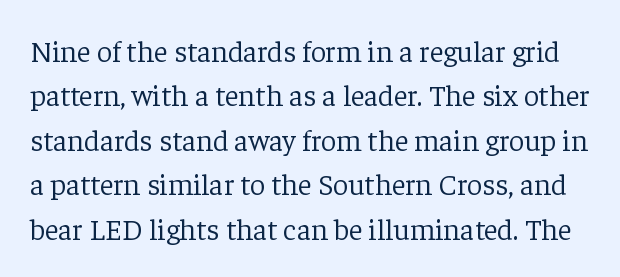
Q: Is the text bold? A: No.
Q: Is the text italic (slanted)? A: No, it is upright.
Q: Is the typeface a serif or a sans-serif typeface? A: Serif.
Q: Is the text underlined? A: No.
Q: Is the spacing between letters normal or unusually wide? A: Normal.
Q: Is the spacing between lines tight, normal or loose? A: Normal.
Q: Width (condensed, normal, or wide)? A: Normal.
Q: Stroke contrast? A: Low.
Q: x-height? A: Medium.
Q: Monospaced? A: No.
